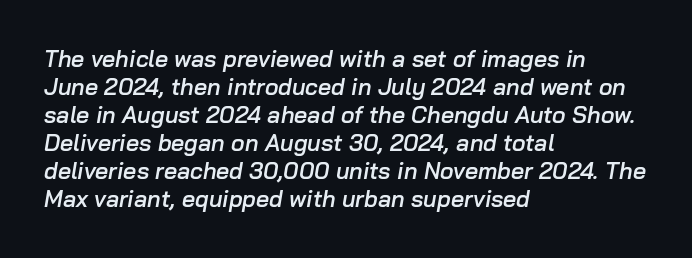
{"italic": "yes", "lean": "right", "slant_degrees": 10, "bold": "semi", "underline": "no", "align": "left", "line_spacing_ratio": 1.22, "letter_spacing": "normal", "letter_spacing_em": 0.0, "glyph_px": 23}
